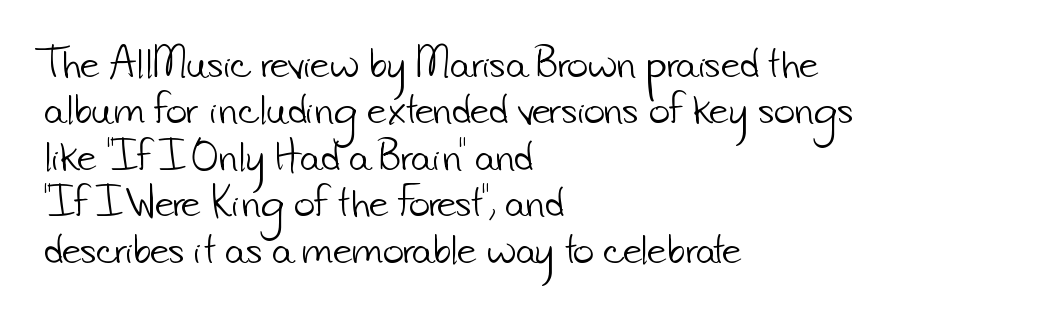
{"serif": "no", "bold": "no", "weight": "light", "width": "normal", "stroke_contrast": "low", "x_height": "small", "monospaced": "no", "underline": "no", "align": "left", "line_spacing": "normal", "line_spacing_ratio": 1.29, "letter_spacing": "normal", "letter_spacing_em": 0.0, "glyph_px": 36}
